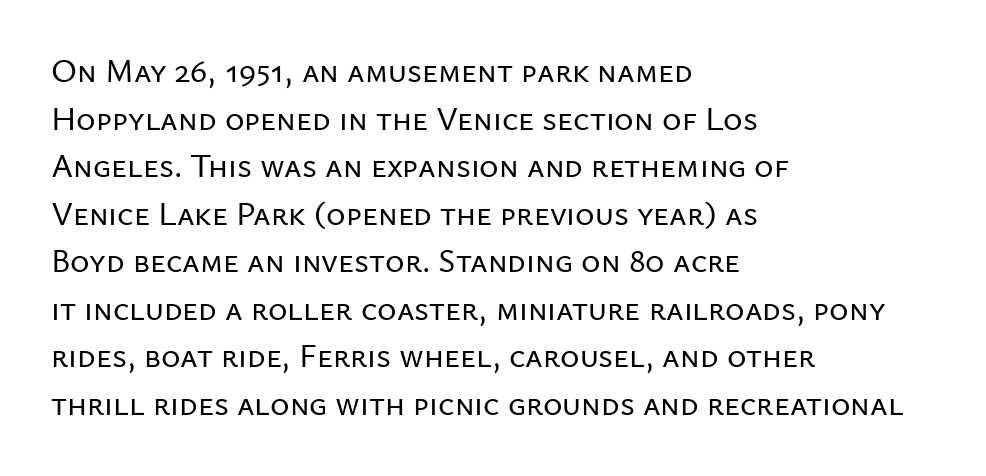
The image shows 33 px sans-serif type, upright; set left-aligned, normal line spacing (1.44x), normal letter spacing, not underlined; low stroke contrast and a medium x-height.
